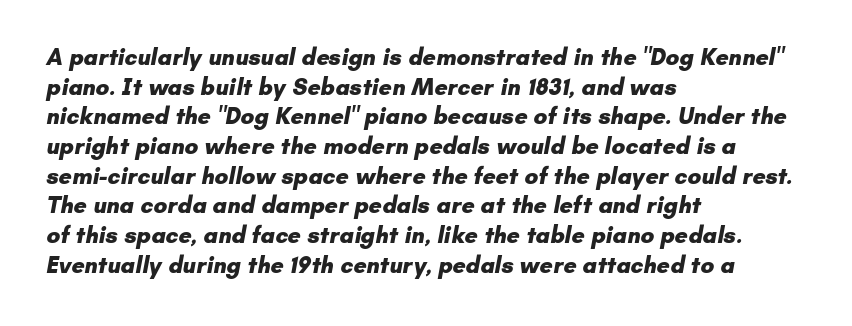
Plain, unruled lines of type. What weight is shown? A full bold with thick strokes. Rows of type keep a routine distance in the vertical direction. Students, note that the glyphs here touch the page at normal intervals. In CSS terms this would be text-align: left.
